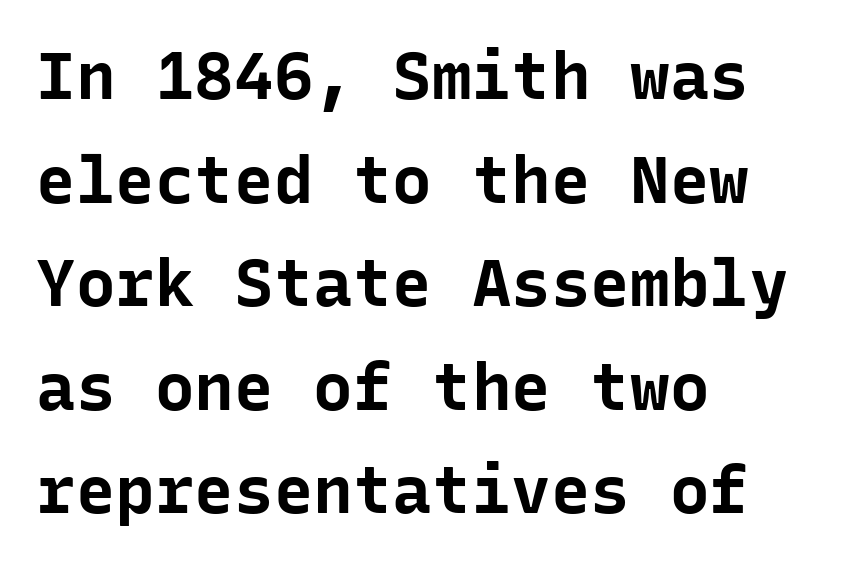
Q: Is the text bold? A: Yes.
Q: Is the text italic (slanted)? A: No, it is upright.
Q: Is the typeface a serif or a sans-serif typeface? A: Sans-serif.
Q: Is the text underlined? A: No.
Q: How is the paragraph aligned? A: Left-aligned.
Q: Is the spacing between letters normal or unusually wide? A: Normal.
Q: Is the spacing between lines tight, normal or loose? A: Normal.
Q: Width (condensed, normal, or wide)? A: Normal.
Q: Stroke contrast? A: Low.
Q: x-height? A: Medium.
Q: Monospaced? A: Yes.
